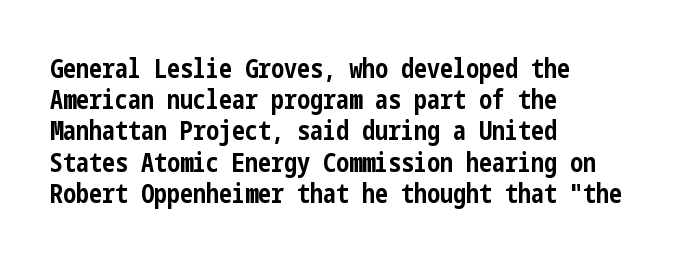
The image shows 26 px bold type, upright; set left-aligned, line spacing 1.2x, normal letter spacing, not underlined.
